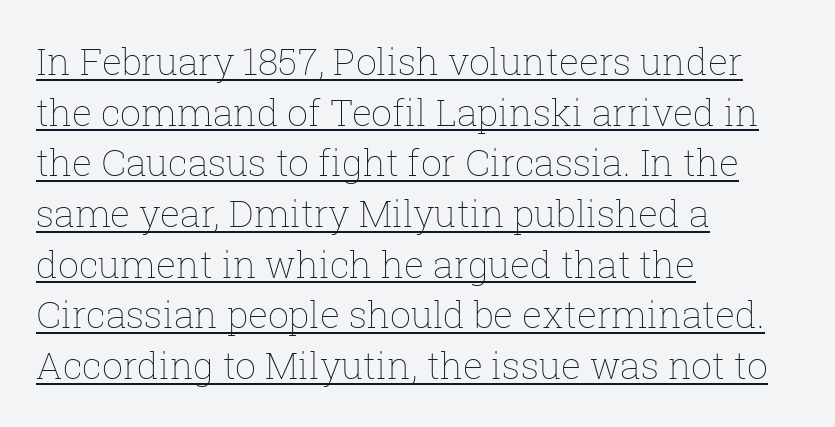
Q: Is the text bold? A: No.
Q: Is the text italic (slanted)? A: No, it is upright.
Q: Is the text underlined? A: Yes.
Q: How is the paragraph aligned? A: Left-aligned.
Q: Is the spacing between letters normal or unusually wide? A: Normal.
Q: Is the spacing between lines tight, normal or loose? A: Normal.
Q: Width (condensed, normal, or wide)? A: Normal.
Q: Stroke contrast? A: Low.
Q: x-height? A: Medium.
Q: Monospaced? A: No.
